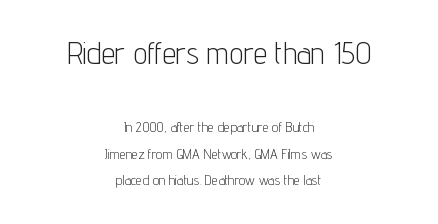
Q: Is the text bold? A: No.
Q: Is the text italic (slanted)? A: No, it is upright.
Q: Is the typeface a serif or a sans-serif typeface? A: Sans-serif.
Q: Is the text underlined? A: No.
Q: How is the paragraph aligned? A: Centered.
Q: Is the spacing between letters normal or unusually wide? A: Normal.
Q: Is the spacing between lines tight, normal or loose? A: Loose.
Q: Which block of text is set in a larger size, the first (top) or the second (bottom)? A: The first (top) one.
Q: Width (condensed, normal, or wide)? A: Condensed.
Q: Stroke contrast? A: Low.
Q: x-height? A: Medium.
Q: Monospaced? A: No.
